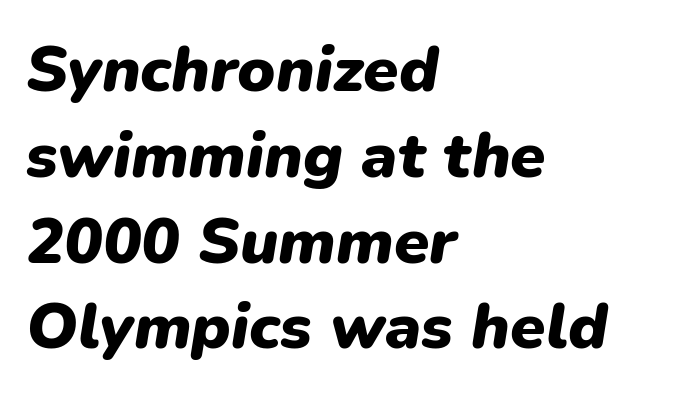
Plenty of ink on the page — the face is bold. Characters are canted at an angle relative to the baseline's perpendicular. Words appear dense and cohesive because spacing is normal. Here the designer chose a conventional face with non-uniform glyph widths. A typesetter would call this leading conventional body-copy spacing. The rag falls on the right side of this text block.
